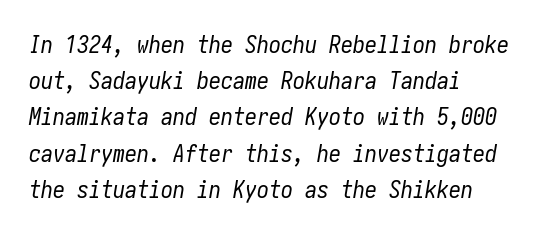
The image shows 24 px text type, italic (leaning right); set left-aligned, normal line spacing (1.51x), normal letter spacing, not underlined.
